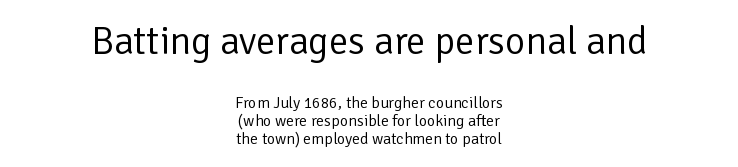
{"serif": "no", "italic": "no", "bold": "no", "weight": "regular", "width": "normal", "stroke_contrast": "low", "x_height": "medium", "monospaced": "no", "underline": "no", "align": "center", "line_spacing": "tight", "line_spacing_ratio": 1.13, "letter_spacing": "normal", "letter_spacing_em": 0.0, "larger_block": "first", "size_ratio": 2.44, "glyph_px": 39}
